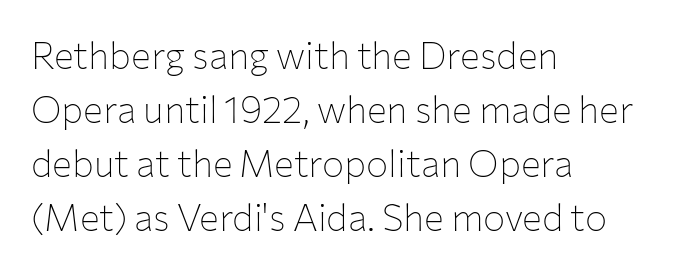
Q: Is the text bold? A: No.
Q: Is the text italic (slanted)? A: No, it is upright.
Q: Is the typeface a serif or a sans-serif typeface? A: Sans-serif.
Q: Is the text underlined? A: No.
Q: How is the paragraph aligned? A: Left-aligned.
Q: Is the spacing between letters normal or unusually wide? A: Normal.
Q: Is the spacing between lines tight, normal or loose? A: Normal.
Q: Width (condensed, normal, or wide)? A: Normal.
Q: Stroke contrast? A: Low.
Q: x-height? A: Medium.
Q: Monospaced? A: No.
